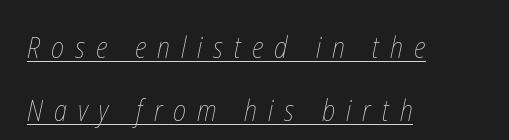
Typeset ragged right — the left edge is the straight one. In terms of letterspacing, this is a distinctly airy, spread setting. These lines are rendered in a variable-pitch font. No letter is thick-stroked: the sample isn't bold. Vertical spacing — loose.
